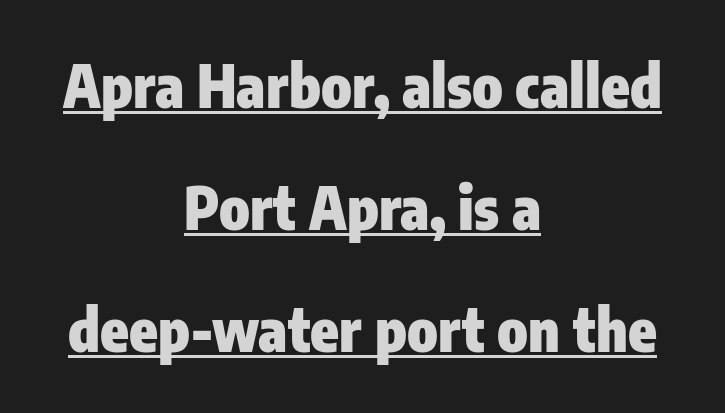
Spacing verdict: proportional, widths tailored to each character. Every character sits straight up, as roman type does. The lines are spread far apart with generous leading. Caption: standard tracking, unaltered.
